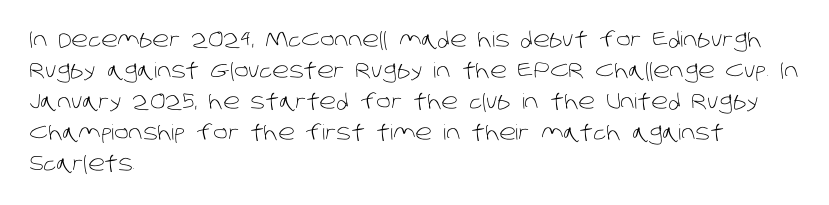
The paragraph shown leans on its left margin. Short note: letters normally spaced. A bare baseline throughout the passage. Is there much room between lines? A standard amount, neither cramped nor airy. Think standard paragraph weight, or any step lighter than that.
